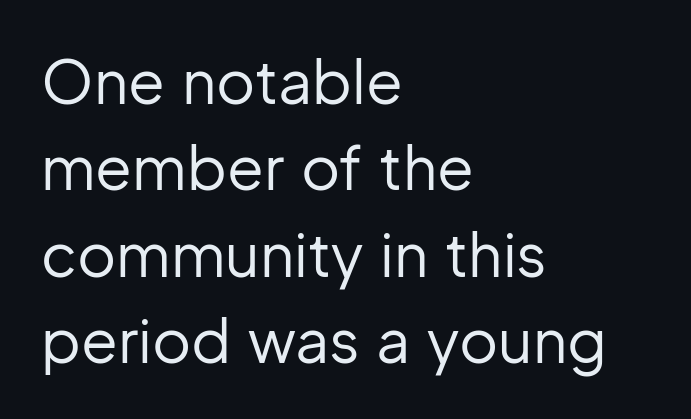
The image shows 60 px regular-weight sans-serif type, upright; set left-aligned, normal line spacing (1.44x), normal letter spacing, not underlined; low stroke contrast and a medium x-height.
